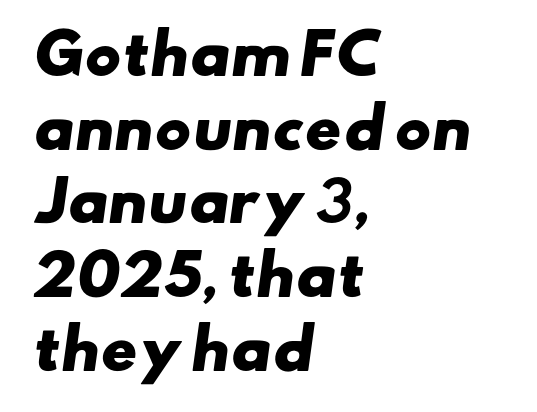
These lines are rendered in a variable-pitch font. Bare-footed words on every line. The rows are spaced the way most documents space them. A full-strength bold gives these letters their thick strokes. The type family on display is of the sans-serif kind.
